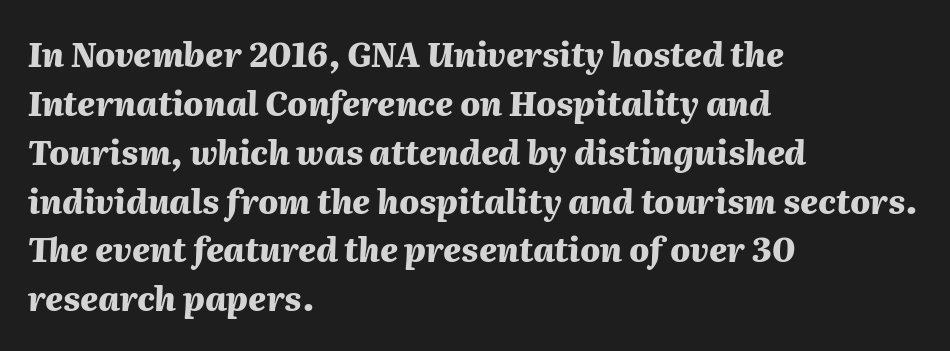
{"italic": "yes", "lean": "right", "slant_degrees": 2, "bold": "yes", "weight": "heavy", "width": "normal", "stroke_contrast": "medium", "x_height": "medium", "monospaced": "no", "underline": "no", "align": "left", "line_spacing": "normal", "line_spacing_ratio": 1.48, "letter_spacing": "normal", "letter_spacing_em": 0.0, "glyph_px": 33}
